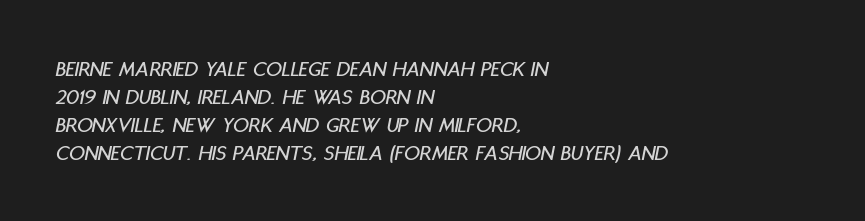
Q: Is the text italic (slanted)? A: Yes, it leans right by about 11 degrees.
Q: Is the text underlined? A: No.
Q: How is the paragraph aligned? A: Left-aligned.
Q: Is the spacing between letters normal or unusually wide? A: Normal.
Q: Is the spacing between lines tight, normal or loose? A: Normal.
